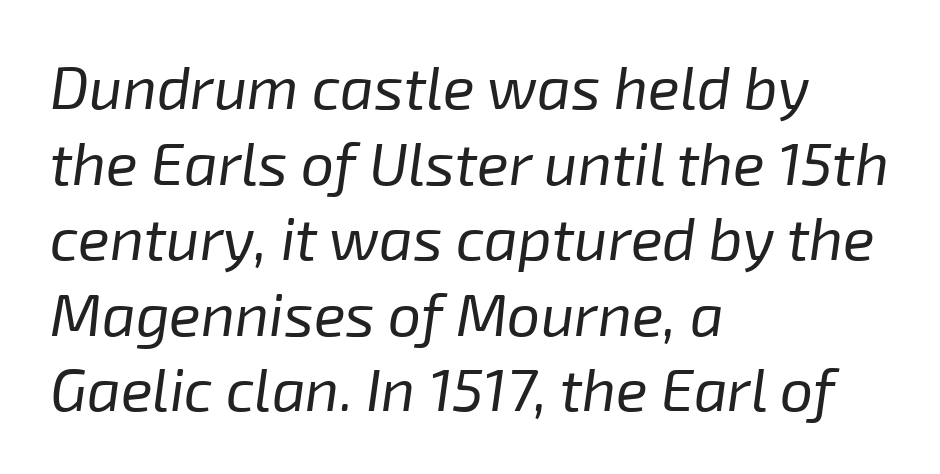
The image shows 59 px regular-weight type, italic (leaning right); set left-aligned, normal line spacing (1.28x), normal letter spacing, not underlined; low stroke contrast and a medium x-height.
